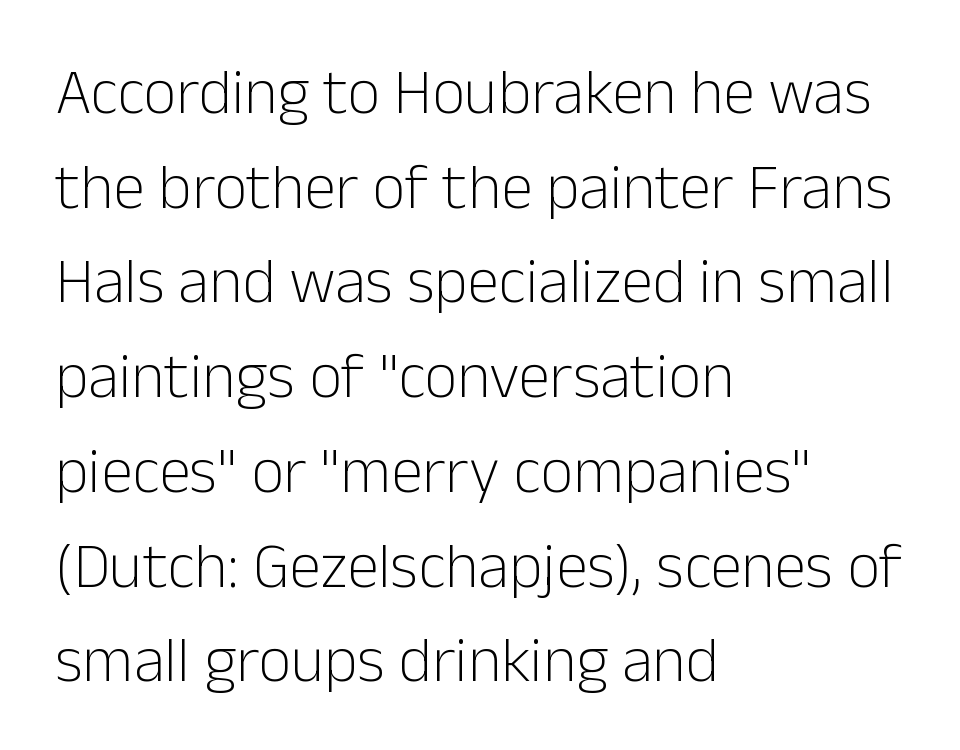
The image shows 64 px light sans-serif type, upright; set left-aligned, normal line spacing (1.48x), normal letter spacing, not underlined; low stroke contrast and a medium x-height.
